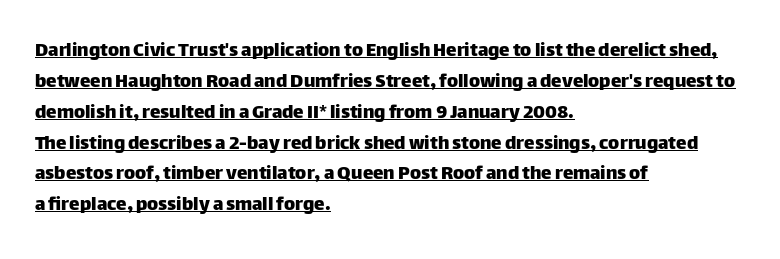
The image shows 21 px text type, upright; set left-aligned, normal line spacing (1.47x), normal letter spacing, underlined.
